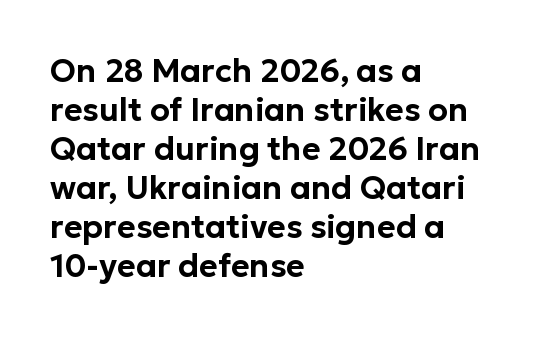
Q: Is the text italic (slanted)? A: No, it is upright.
Q: Is the typeface a serif or a sans-serif typeface? A: Sans-serif.
Q: Is the text underlined? A: No.
Q: How is the paragraph aligned? A: Left-aligned.
Q: Is the spacing between letters normal or unusually wide? A: Normal.
Q: Width (condensed, normal, or wide)? A: Normal.
Q: Stroke contrast? A: Low.
Q: x-height? A: Medium.
Q: Monospaced? A: No.
